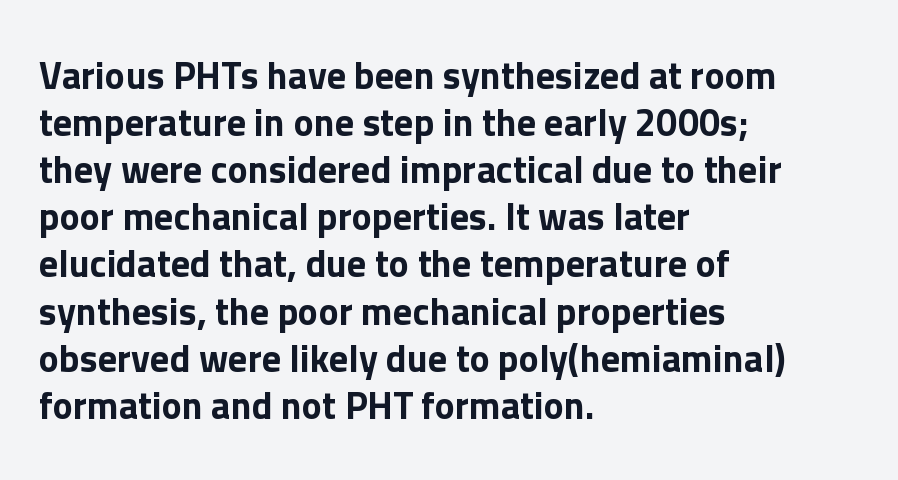
Q: Is the text italic (slanted)? A: No, it is upright.
Q: Is the typeface a serif or a sans-serif typeface? A: Sans-serif.
Q: Is the text underlined? A: No.
Q: How is the paragraph aligned? A: Left-aligned.
Q: Is the spacing between letters normal or unusually wide? A: Normal.
Q: Width (condensed, normal, or wide)? A: Normal.
Q: Stroke contrast? A: Low.
Q: x-height? A: Medium.
Q: Monospaced? A: No.
